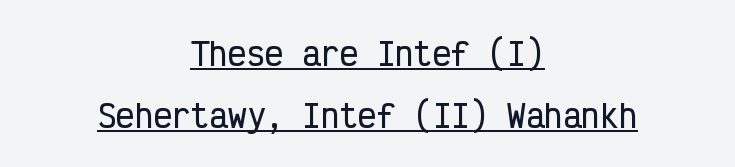
This block would shrink considerably if given ordinary leading; it's expanded now. The typesetter has applied underlining to the passage shown. The typesetter chose a symmetrical, centered arrangement here. Ascenders rise straight up at ninety degrees. The type family on display is of the sans-serif kind. Does extra space separate the letters? No, they use regular spacing.
